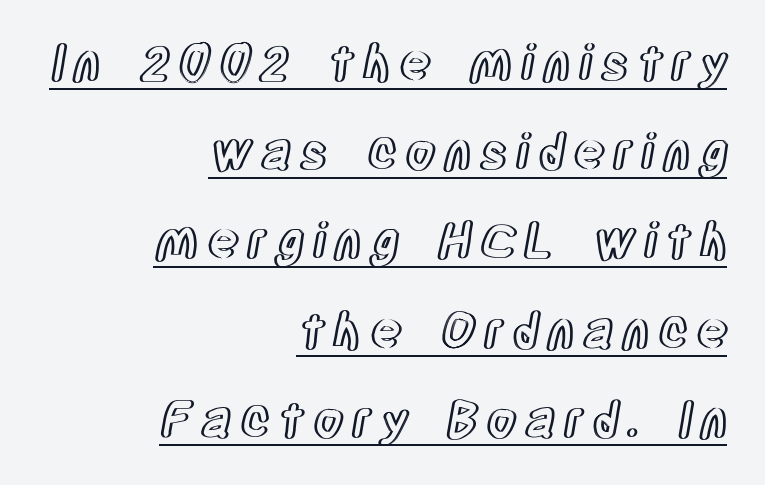
The image shows 49 px condensed type; set right-aligned, line spacing 1.82x, underlined; a large x-height.
